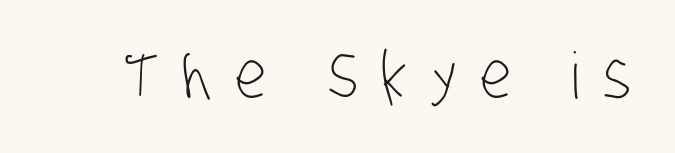
Q: Is the text bold? A: No.
Q: Is the typeface a serif or a sans-serif typeface? A: Sans-serif.
Q: Is the text underlined? A: No.
Q: Is the spacing between letters normal or unusually wide? A: Unusually wide.
Q: Width (condensed, normal, or wide)? A: Condensed.
Q: Stroke contrast? A: Low.
Q: x-height? A: Large.
Q: Monospaced? A: No.
